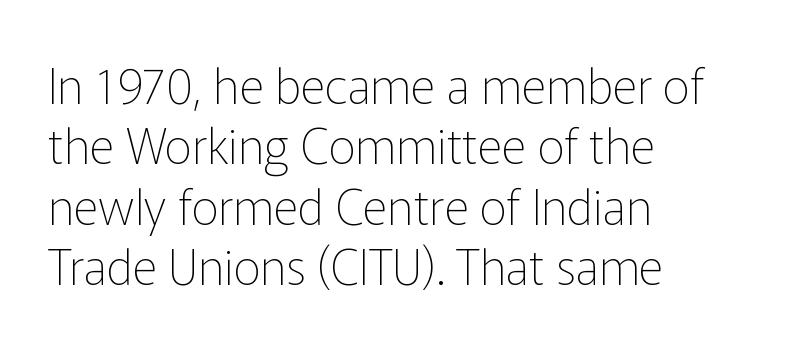
The image shows 48 px thin sans-serif type, upright; set left-aligned, normal line spacing (1.26x), normal letter spacing, not underlined; low stroke contrast and a medium x-height.
